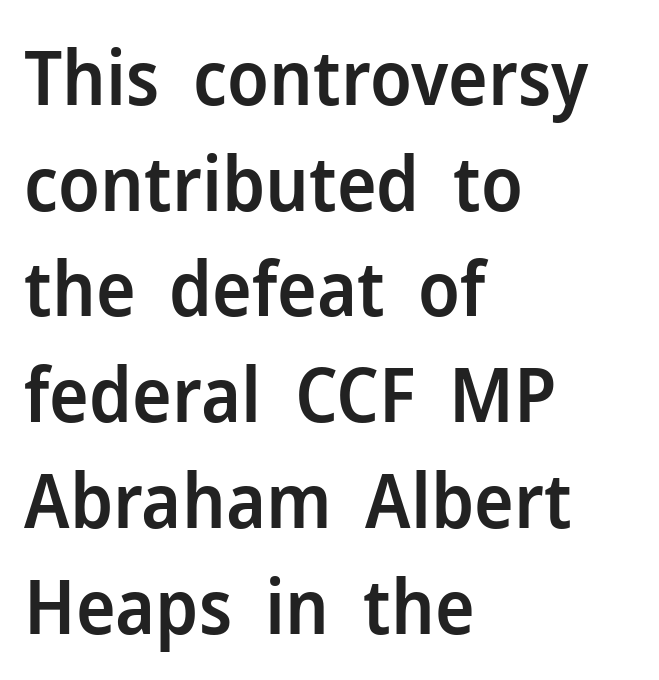
Q: Is the text bold? A: Semi-bold.
Q: Is the text italic (slanted)? A: No, it is upright.
Q: Is the typeface a serif or a sans-serif typeface? A: Sans-serif.
Q: Is the text underlined? A: No.
Q: How is the paragraph aligned? A: Left-aligned.
Q: Is the spacing between letters normal or unusually wide? A: Normal.
Q: Is the spacing between lines tight, normal or loose? A: Normal.
Q: Width (condensed, normal, or wide)? A: Normal.
Q: Stroke contrast? A: Low.
Q: x-height? A: Medium.
Q: Monospaced? A: No.
